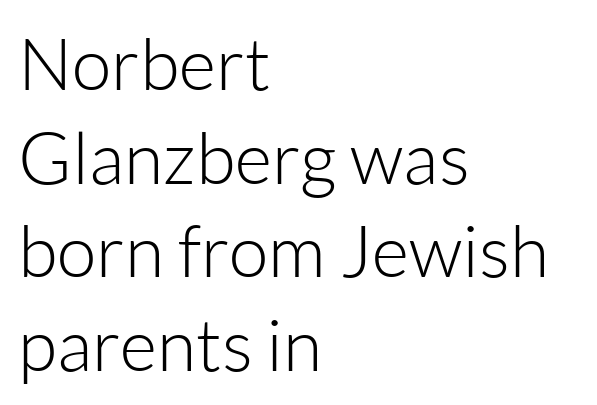
The image shows 72 px light sans-serif type, upright; set left-aligned, normal line spacing (1.3x), normal letter spacing, not underlined; low stroke contrast and a medium x-height.
